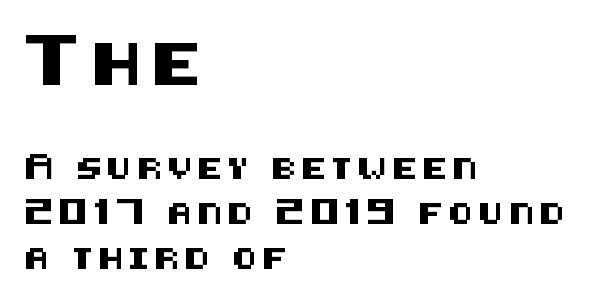
The font family rendered here belongs to the sans-serif group. Loosely led — the rows are spread out. In terms of letterspacing, this is a distinctly airy, spread setting. Is the lower block the larger one? No — the upper block carries the bigger type.
